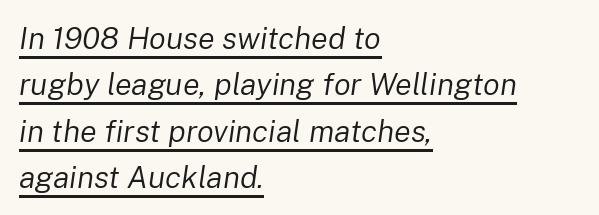
No extra tracking has been applied to these lines. A quiet, ordinary-to-light weight characterises the typeface. Quick note: italic. Note the varied advance widths — an 'i' is clearly narrower than an 'm'.
